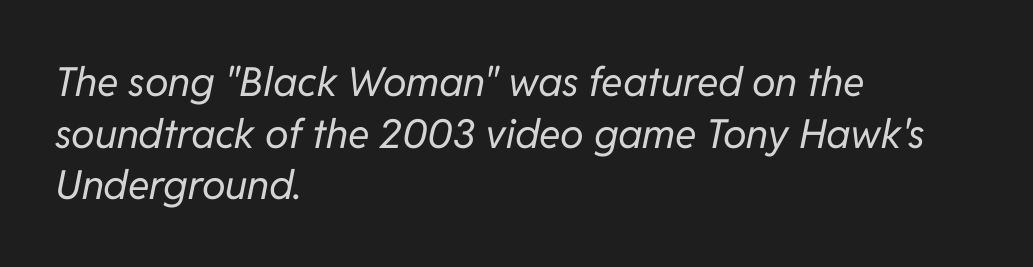
{"italic": "yes", "lean": "right", "slant_degrees": 11, "bold": "no", "weight": "regular", "width": "normal", "stroke_contrast": "low", "x_height": "medium", "monospaced": "no", "underline": "no", "align": "left", "line_spacing": "normal", "line_spacing_ratio": 1.29, "letter_spacing": "normal", "letter_spacing_em": 0.0, "glyph_px": 40}
